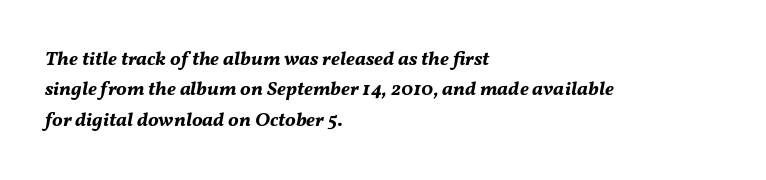
The image shows 20 px bold type, italic (leaning right); set left-aligned, normal line spacing (1.52x), normal letter spacing, not underlined.
